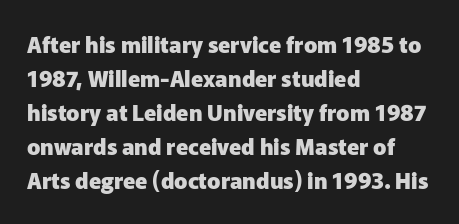
Q: Is the text bold? A: Yes.
Q: Is the text italic (slanted)? A: No, it is upright.
Q: Is the text underlined? A: No.
Q: How is the paragraph aligned? A: Left-aligned.
Q: Is the spacing between letters normal or unusually wide? A: Normal.
Q: Is the spacing between lines tight, normal or loose? A: Normal.
